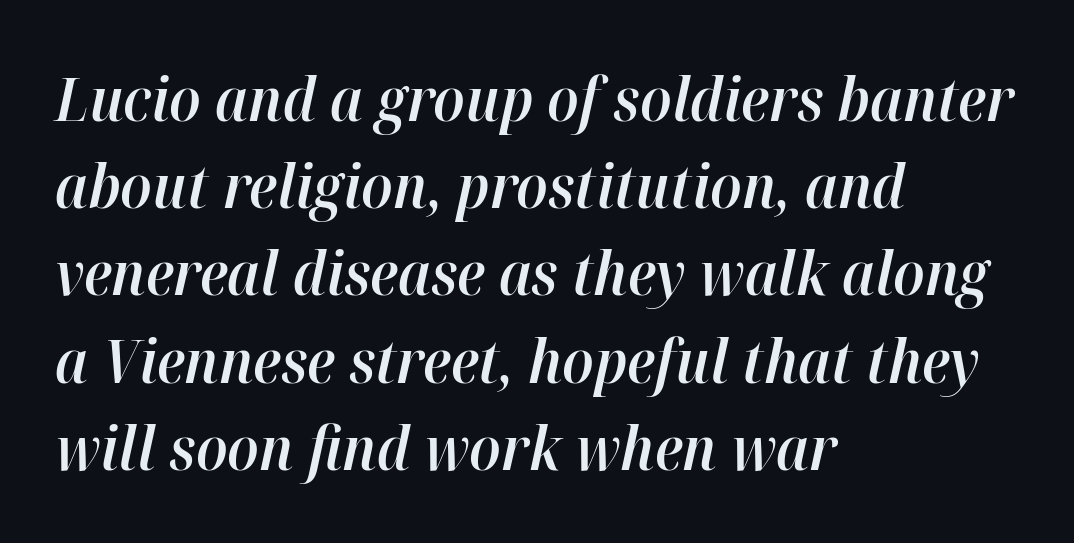
One-word summary of the alignment: left. This sample keeps an unexceptional amount of space between lines. Any mark beneath the type? The region is blank. Here the glyphs are tracked normally, forming tight word shapes. How heavy is the stroke? Medium-heavy — a semibold, shy of bold. When letters slant like this, we call the style italic.
